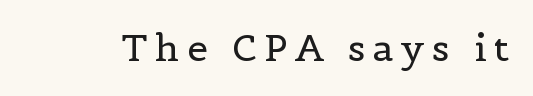
This is the regular roman posture of the typeface. Small tapered or slab feet sit at the stroke ends, so this counts as serif. The face used here is proportionally spaced, like ordinary book or web type. The space beneath each line is pristine and unruled. No heavy texture on the line: the type isn't bold.
